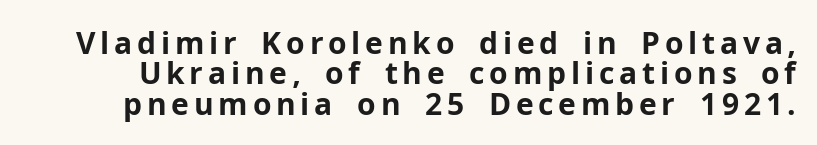
The lines are packed closely together with very little leading. The typesetting leans heavy: a genuine bold. The string is rendered with underlining switched off. The passage shown is typeset with a sans-serif family. Italic: no, the glyphs are upright roman. Note the varied advance widths — an 'i' is clearly narrower than an 'm'.
